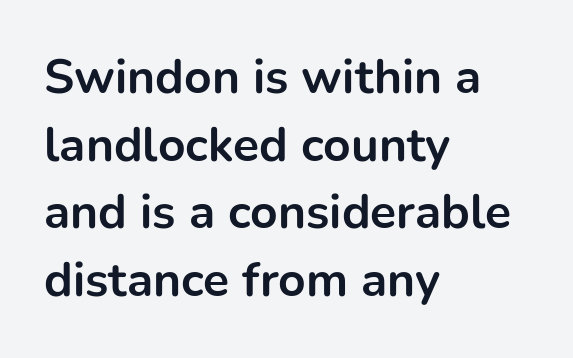
The image shows 48 px bold sans-serif type, upright; set left-aligned, normal line spacing (1.41x), normal letter spacing, not underlined; low stroke contrast and a medium x-height.
